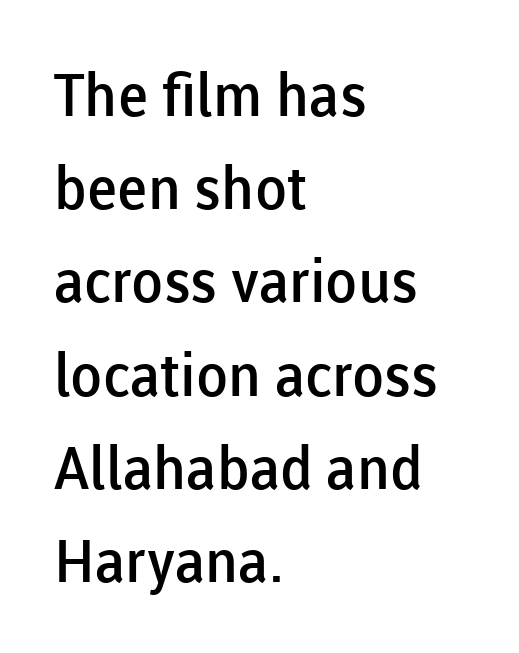
{"serif": "no", "italic": "no", "bold": "semi", "weight": "semibold", "width": "normal", "stroke_contrast": "low", "x_height": "medium", "monospaced": "no", "underline": "no", "align": "left", "line_spacing": "normal", "line_spacing_ratio": 1.58, "letter_spacing": "normal", "letter_spacing_em": 0.0, "glyph_px": 59}
